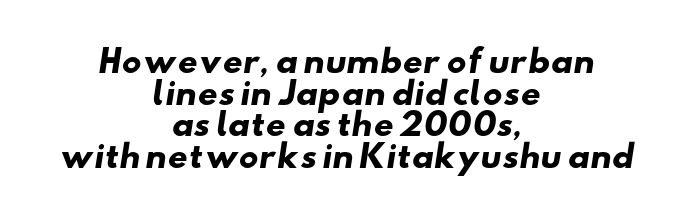
The image shows 31 px heavy, wide sans-serif type; set centered, tight line spacing (1.02x), normal letter spacing, not underlined; low stroke contrast and a small x-height.
